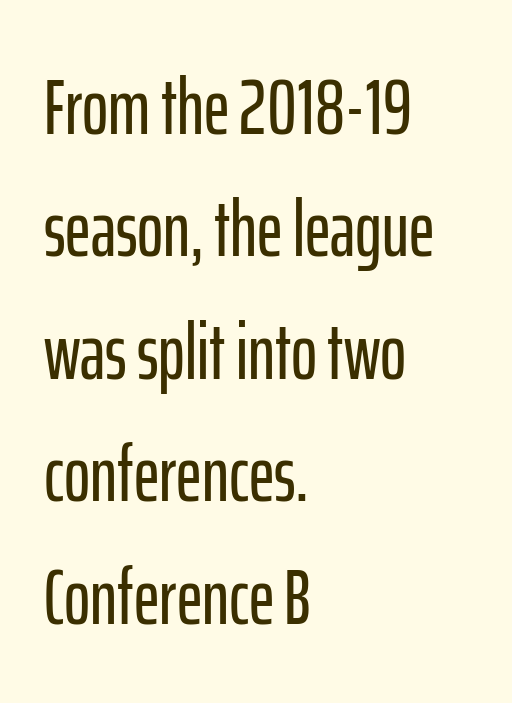
{"serif": "no", "italic": "no", "width": "condensed", "stroke_contrast": "low", "x_height": "medium", "monospaced": "no", "underline": "no", "align": "left", "line_spacing": "normal", "line_spacing_ratio": 1.55, "letter_spacing": "normal", "letter_spacing_em": 0.0, "glyph_px": 79}
